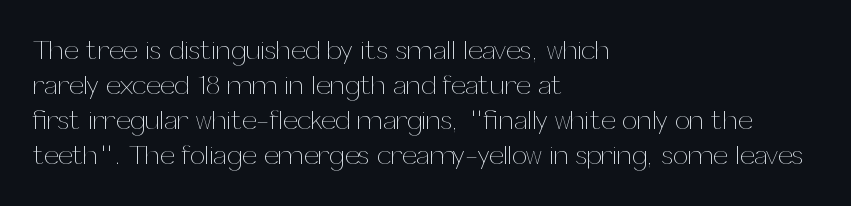
Style check: upright. Plain, unruled lines of type. The paragraph has a hard left edge and a soft right edge. This rendering leaves character spacing at its baseline value. A typesetter would call this leading conventional body-copy spacing. These glyphs show unthickened strokes, regular width or finer.
